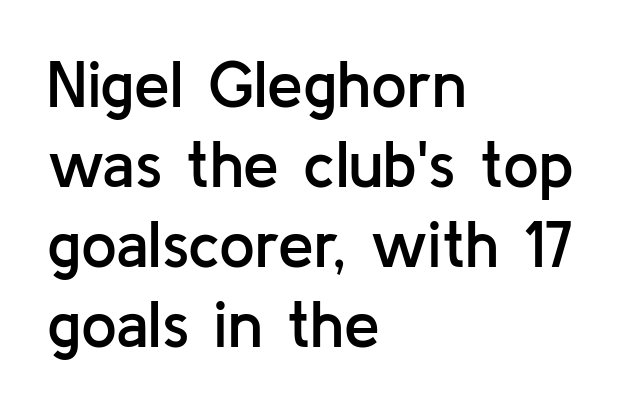
The image shows 64 px semibold sans-serif type, upright; set left-aligned, normal line spacing (1.25x), normal letter spacing, not underlined; low stroke contrast and a medium x-height.
